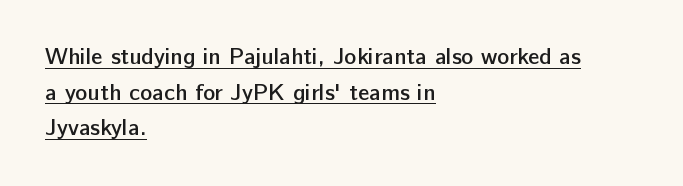
The image shows 23 px text type, upright; set left-aligned, normal line spacing (1.55x), normal letter spacing, underlined.
